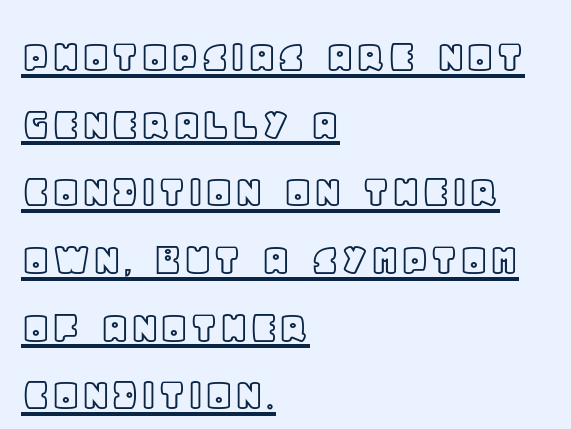
The image shows 48 px text type, upright; set left-aligned, normal line spacing (1.41x), normal letter spacing, underlined; a large x-height.
